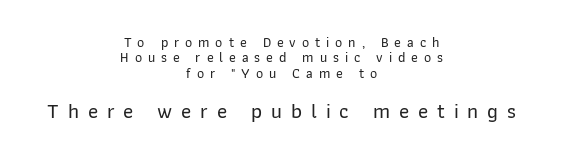
Q: Is the text italic (slanted)? A: No, it is upright.
Q: Is the text underlined? A: No.
Q: How is the paragraph aligned? A: Centered.
Q: Is the spacing between letters normal or unusually wide? A: Unusually wide.
Q: Is the spacing between lines tight, normal or loose? A: Tight.
Q: Which block of text is set in a larger size, the first (top) or the second (bottom)? A: The second (bottom) one.
